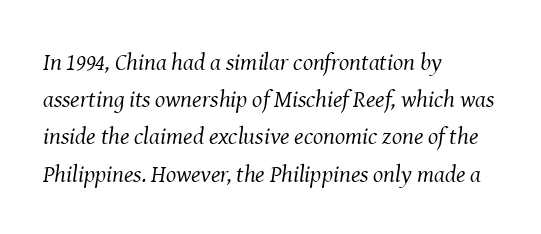
{"italic": "yes", "lean": "right", "slant_degrees": 8, "bold": "no", "underline": "no", "align": "left", "line_spacing": "normal", "line_spacing_ratio": 1.55, "letter_spacing": "normal", "letter_spacing_em": 0.0, "glyph_px": 24}
